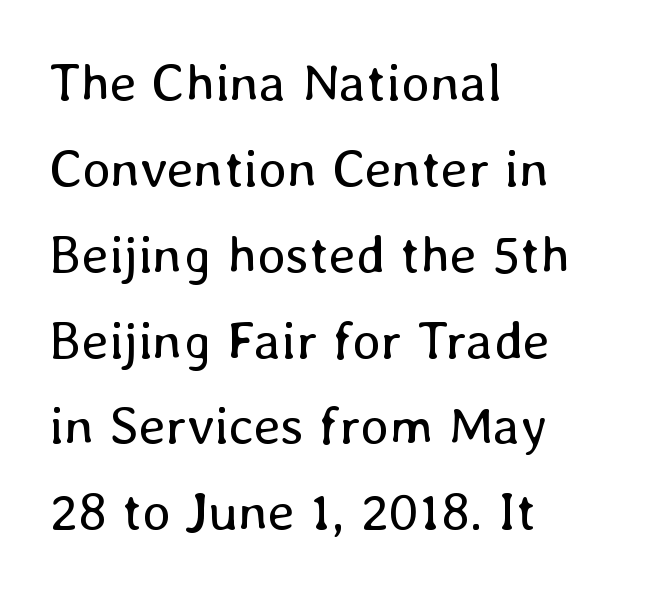
Q: Is the text bold? A: No.
Q: Is the text italic (slanted)? A: No, it is upright.
Q: Is the text underlined? A: No.
Q: How is the paragraph aligned? A: Left-aligned.
Q: Is the spacing between letters normal or unusually wide? A: Normal.
Q: Is the spacing between lines tight, normal or loose? A: Normal.
Q: Width (condensed, normal, or wide)? A: Normal.
Q: Stroke contrast? A: Low.
Q: x-height? A: Medium.
Q: Monospaced? A: No.
